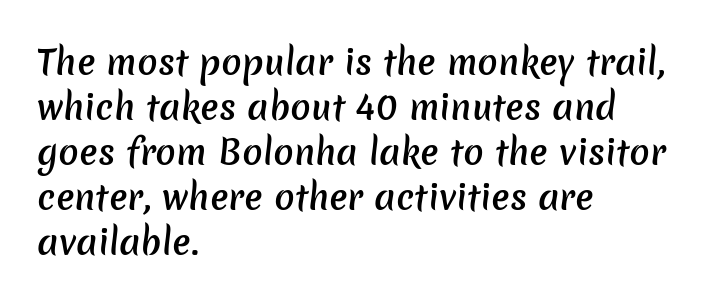
Q: Is the text bold? A: Semi-bold.
Q: Is the typeface a serif or a sans-serif typeface? A: Sans-serif.
Q: Is the text underlined? A: No.
Q: How is the paragraph aligned? A: Left-aligned.
Q: Is the spacing between letters normal or unusually wide? A: Normal.
Q: Is the spacing between lines tight, normal or loose? A: Normal.
Q: Width (condensed, normal, or wide)? A: Normal.
Q: Stroke contrast? A: Low.
Q: x-height? A: Medium.
Q: Monospaced? A: No.
